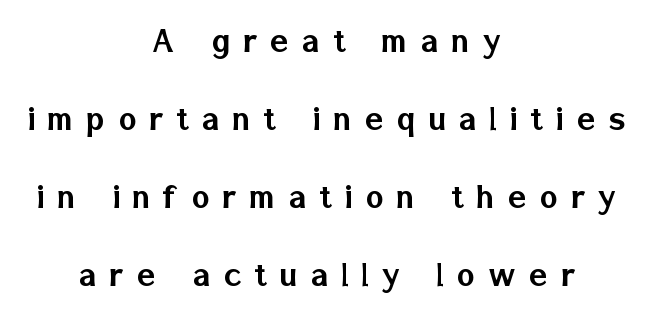
{"serif": "no", "italic": "no", "width": "normal", "stroke_contrast": "low", "x_height": "medium", "monospaced": "no", "underline": "no", "align": "center", "line_spacing": "loose", "line_spacing_ratio": 2.05, "letter_spacing": "wide", "letter_spacing_em": 0.35, "glyph_px": 38}
